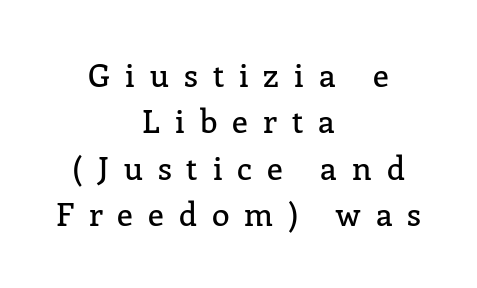
{"serif": "yes", "italic": "no", "width": "normal", "stroke_contrast": "low", "x_height": "medium", "monospaced": "no", "underline": "no", "align": "center", "line_spacing": "normal", "line_spacing_ratio": 1.45, "letter_spacing": "wide", "letter_spacing_em": 0.47, "glyph_px": 32}
